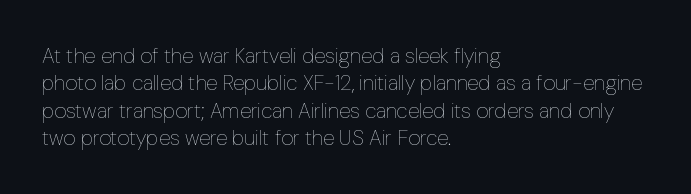
The image shows 21 px text type, upright; set left-aligned, normal line spacing (1.3x), normal letter spacing, not underlined.
